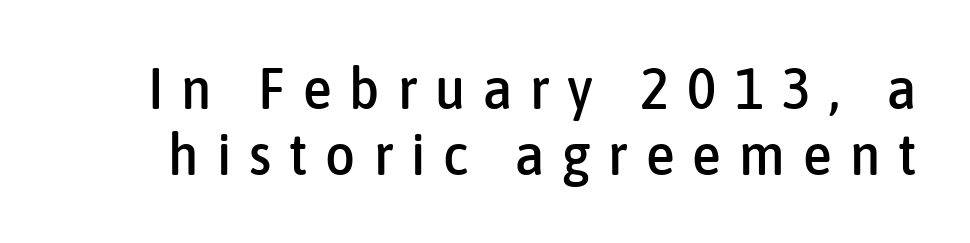
Q: Is the text italic (slanted)? A: No, it is upright.
Q: Is the typeface a serif or a sans-serif typeface? A: Sans-serif.
Q: Is the text underlined? A: No.
Q: Is the spacing between letters normal or unusually wide? A: Unusually wide.
Q: Is the spacing between lines tight, normal or loose? A: Tight.
Q: Width (condensed, normal, or wide)? A: Condensed.
Q: Stroke contrast? A: Low.
Q: x-height? A: Medium.
Q: Monospaced? A: No.
